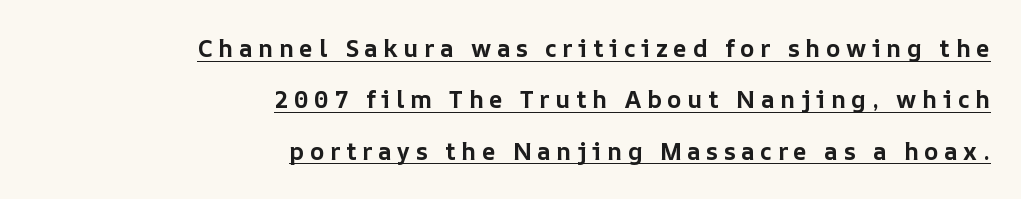
Q: Is the text bold? A: Yes.
Q: Is the text italic (slanted)? A: No, it is upright.
Q: Is the text underlined? A: Yes.
Q: How is the paragraph aligned? A: Right-aligned.
Q: Is the spacing between letters normal or unusually wide? A: Unusually wide.
Q: Is the spacing between lines tight, normal or loose? A: Loose.
